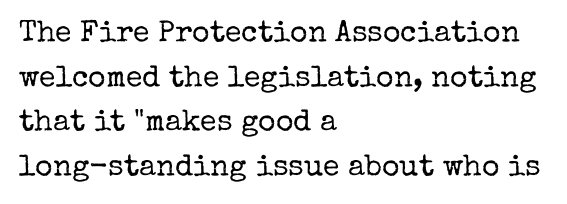
A roman cut, with each character standing at attention. The passage shown has conventional tracking throughout. Teacher's note: observe the even left margin — that is flush-left alignment. Proportional: the letters do not fall into vertical columns.
